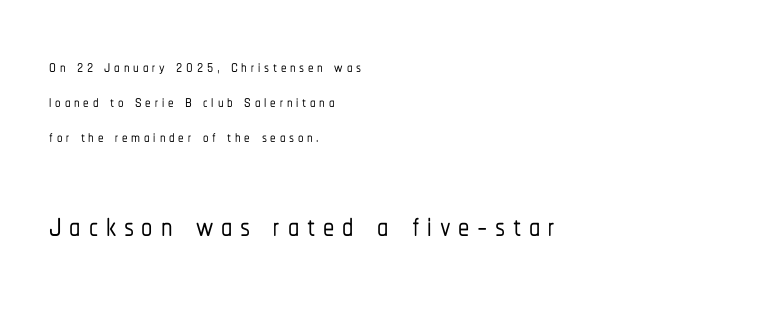
Compared with typical paragraphs, the rows here are spaced about the same. Does the copy run flush right? No — it runs flush left. Decoration check: the copy has no underline. Do the letters lean? They stand straight. Type size steps up from the first block to the second. The designer went with a sans here, leaving each stem footless.
